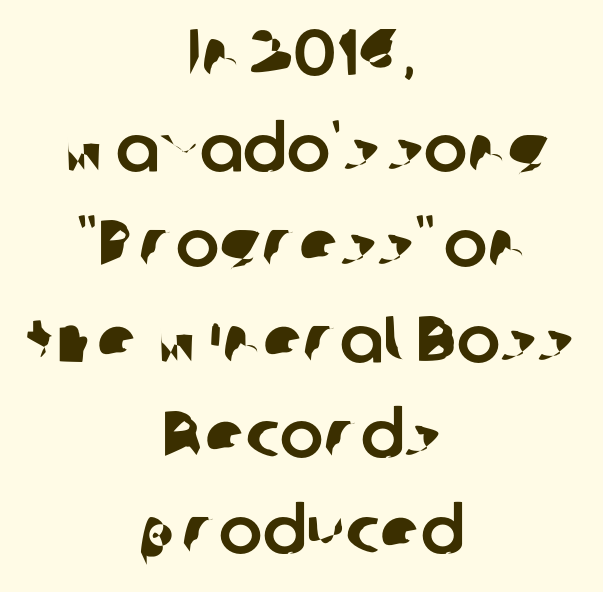
The horizontal fit of the characters is conventional and even. This sample keeps an unexceptional amount of space between lines. The typesetter chose a symmetrical, centered arrangement here. Do the characters align in a grid? No, the font is proportional. The font family rendered here belongs to the sans-serif group. A bare baseline throughout the passage.
